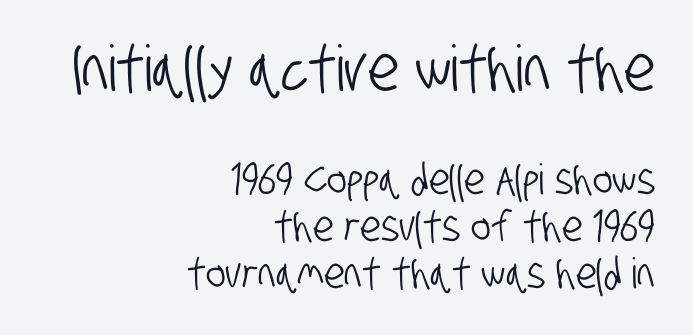
Serif or sans? Sans — the stroke terminals are bare. Glance below the letters and you will spot only blank space. Is the letter spacing exaggerated? No — it looks like the ordinary default. Type size steps down from the first block to the second. The passage shown is typed in a proportional face where columns would drift.
